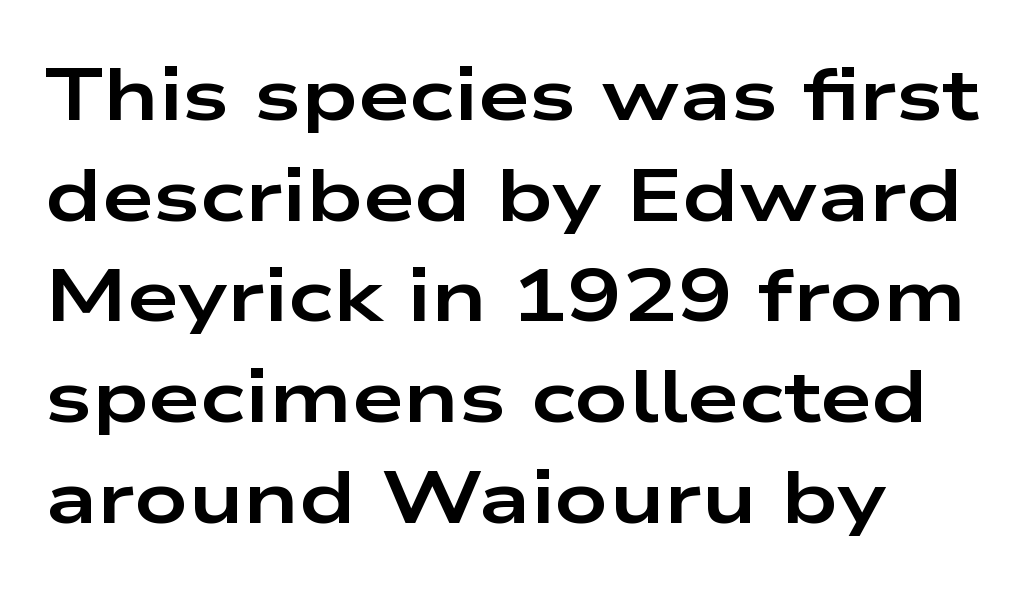
Q: Is the text bold? A: Yes.
Q: Is the text italic (slanted)? A: No, it is upright.
Q: Is the typeface a serif or a sans-serif typeface? A: Sans-serif.
Q: Is the text underlined? A: No.
Q: How is the paragraph aligned? A: Left-aligned.
Q: Is the spacing between letters normal or unusually wide? A: Normal.
Q: Is the spacing between lines tight, normal or loose? A: Normal.
Q: Width (condensed, normal, or wide)? A: Wide.
Q: Stroke contrast? A: Low.
Q: x-height? A: Medium.
Q: Monospaced? A: No.
